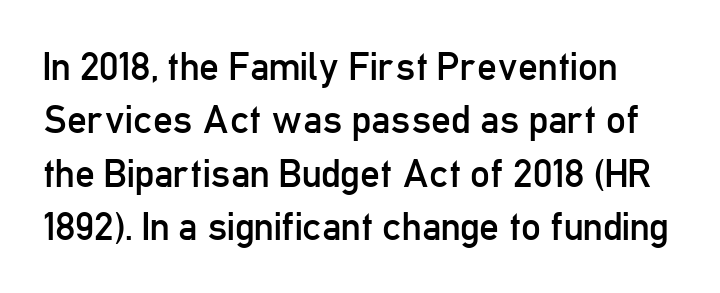
Nothing sits at the stroke ends, so this counts as sans-serif. Weight: regular or lighter. Vertical strokes here are truly vertical. The block of text has a typical density, with ordinary space between rows. This sample has the flowing, uneven cadence of proportional lettering.
